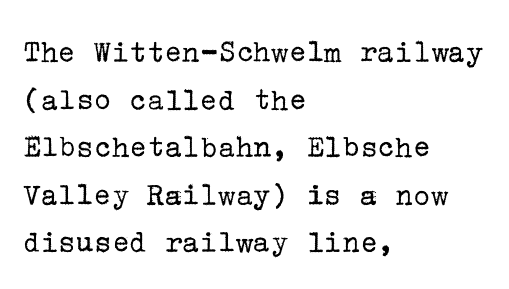
{"serif": "yes", "italic": "no", "bold": "no", "weight": "regular", "width": "normal", "stroke_contrast": "low", "x_height": "medium", "underline": "no", "align": "left", "line_spacing": "normal", "line_spacing_ratio": 1.44, "letter_spacing": "normal", "letter_spacing_em": 0.0, "glyph_px": 33}
